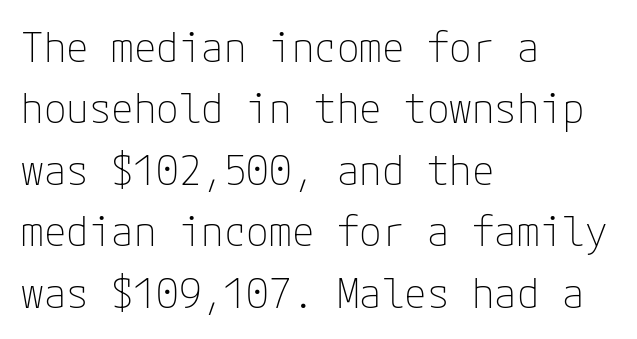
Q: Is the text bold? A: No.
Q: Is the text italic (slanted)? A: No, it is upright.
Q: Is the typeface a serif or a sans-serif typeface? A: Sans-serif.
Q: Is the text underlined? A: No.
Q: How is the paragraph aligned? A: Left-aligned.
Q: Is the spacing between letters normal or unusually wide? A: Normal.
Q: Is the spacing between lines tight, normal or loose? A: Normal.
Q: Width (condensed, normal, or wide)? A: Normal.
Q: Stroke contrast? A: Low.
Q: x-height? A: Medium.
